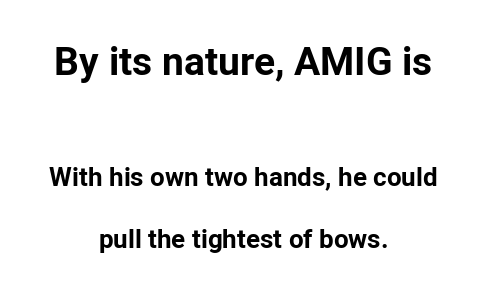
{"serif": "no", "italic": "no", "bold": "yes", "weight": "bold", "width": "normal", "stroke_contrast": "low", "x_height": "medium", "monospaced": "no", "underline": "no", "align": "center", "line_spacing": "loose", "line_spacing_ratio": 2.36, "letter_spacing": "normal", "letter_spacing_em": 0.0, "larger_block": "first", "size_ratio": 1.5, "glyph_px": 39}
